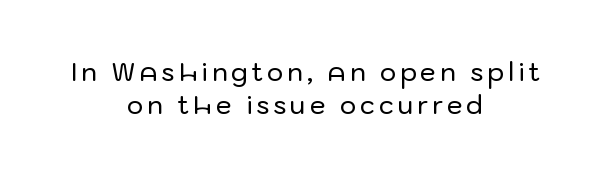
The image shows 25 px text type, upright; set centered, normal line spacing (1.34x), not underlined.
